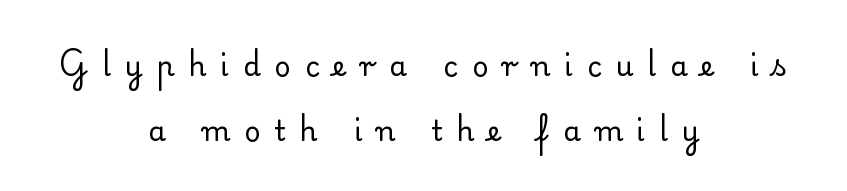
The image shows 28 px regular-weight serif type, upright; set centered, loose line spacing (2.31x), unusually wide letter spacing (+0.5 em), not underlined; low stroke contrast and a small x-height.
